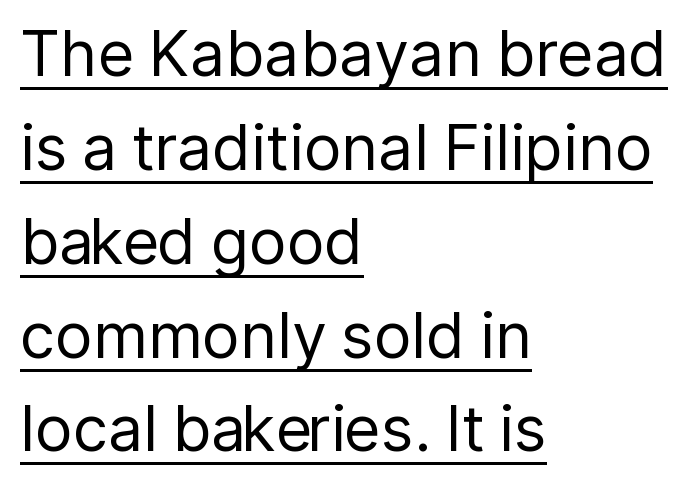
The vertical gap from one line to the next is medium. The horizontal fit of the characters is conventional and even. This rendering uses left alignment, leaving the right contour irregular. Every character sits straight up, as roman type does.
